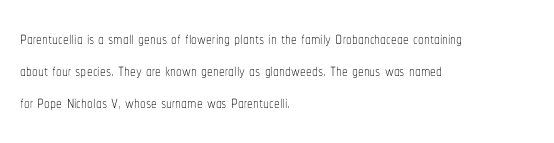
Q: Is the text bold? A: No.
Q: Is the text italic (slanted)? A: No, it is upright.
Q: Is the text underlined? A: No.
Q: How is the paragraph aligned? A: Left-aligned.
Q: Is the spacing between letters normal or unusually wide? A: Normal.
Q: Is the spacing between lines tight, normal or loose? A: Normal.
